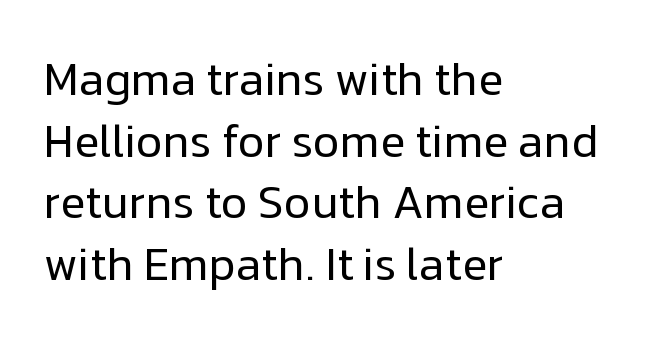
{"serif": "no", "italic": "no", "bold": "no", "weight": "regular", "width": "normal", "stroke_contrast": "low", "x_height": "medium", "monospaced": "no", "underline": "no", "align": "left", "line_spacing": "normal", "line_spacing_ratio": 1.34, "letter_spacing": "normal", "letter_spacing_em": 0.0, "glyph_px": 46}
